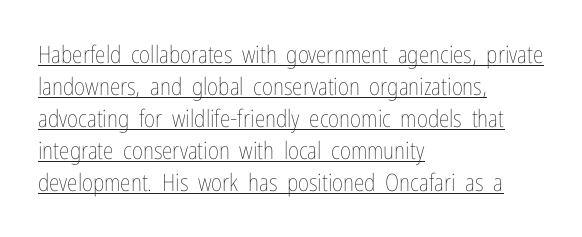
The image shows 24 px text type, upright; set left-aligned, normal line spacing (1.33x), normal letter spacing, underlined.
